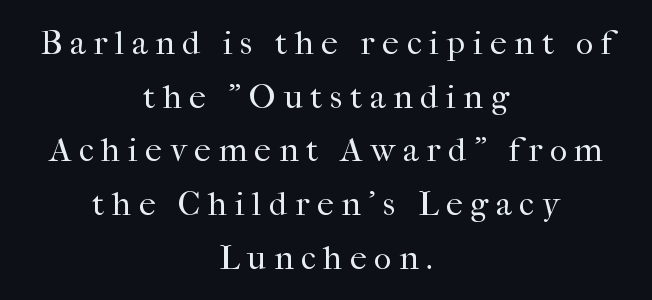
The image shows 34 px regular-weight serif type, upright; set centered, normal line spacing (1.58x), unusually wide letter spacing (+0.22 em), not underlined; high stroke contrast and a medium x-height.
